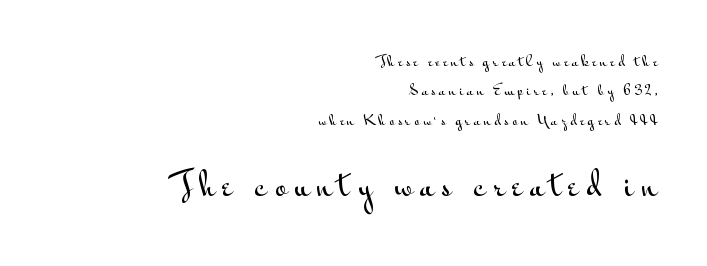
{"serif": "no", "width": "wide", "stroke_contrast": "medium", "x_height": "small", "monospaced": "no", "underline": "no", "align": "right", "line_spacing": "loose", "line_spacing_ratio": 2.09, "letter_spacing": "wide", "letter_spacing_em": 0.24, "larger_block": "second", "size_ratio": 2.21, "glyph_px": 31}
